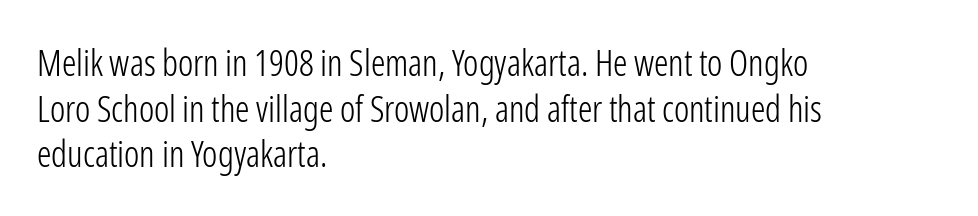
Weight class: somewhere from thin through regular. Line beginnings align vertically; line endings do not. Ascenders rise straight up at ninety degrees. Quick note: interline space is typical. The letters advance in unequal steps, a hallmark of proportional type. The strip under each line holds only bare page.
